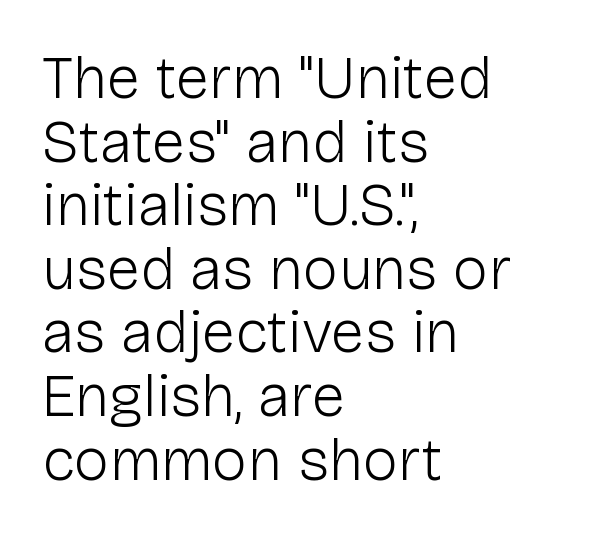
You can tell it's not italic because the verticals are truly vertical. This sample has the flowing, uneven cadence of proportional lettering. Leading is clearly below the norm, producing a dense column. Descender tails drop into unmarked territory.
